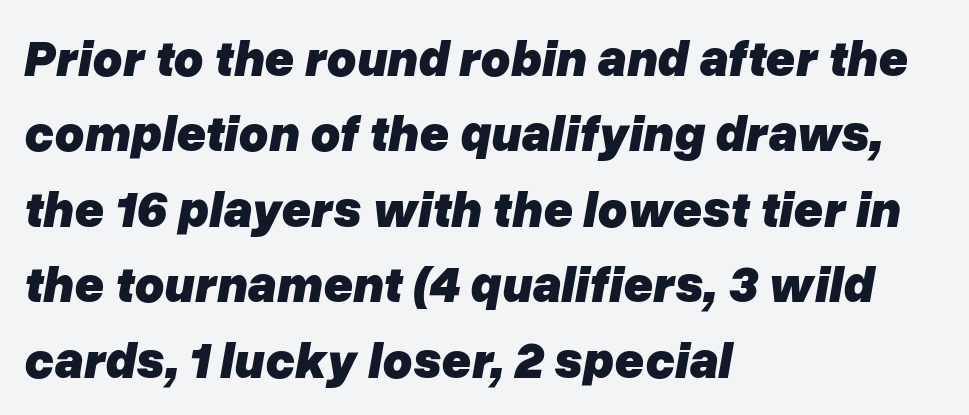
The image shows 51 px heavy type, italic (leaning right); set left-aligned, normal line spacing (1.48x), normal letter spacing, not underlined; low stroke contrast and a medium x-height.
